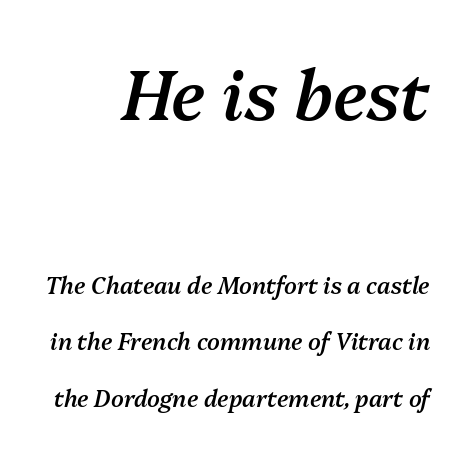
The image shows 69 px semibold type, italic (leaning right); set right-aligned, loose line spacing (2.47x), normal letter spacing, not underlined; the first (top) block is 3.0x larger; medium stroke contrast and a medium x-height.
